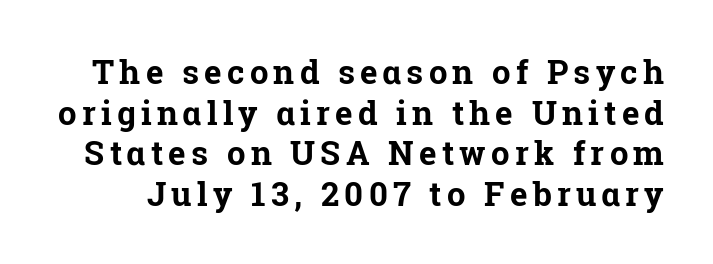
Q: Is the text bold? A: Yes.
Q: Is the text italic (slanted)? A: No, it is upright.
Q: Is the typeface a serif or a sans-serif typeface? A: Serif.
Q: Is the text underlined? A: No.
Q: Width (condensed, normal, or wide)? A: Normal.
Q: Stroke contrast? A: Low.
Q: x-height? A: Medium.
Q: Monospaced? A: No.
